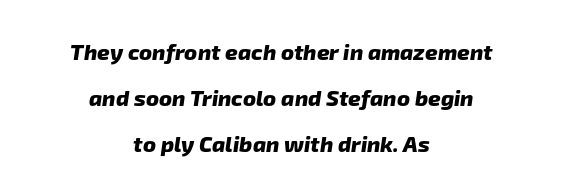
Q: Is the text bold? A: Yes.
Q: Is the text underlined? A: No.
Q: How is the paragraph aligned? A: Centered.
Q: Is the spacing between letters normal or unusually wide? A: Normal.
Q: Is the spacing between lines tight, normal or loose? A: Loose.
